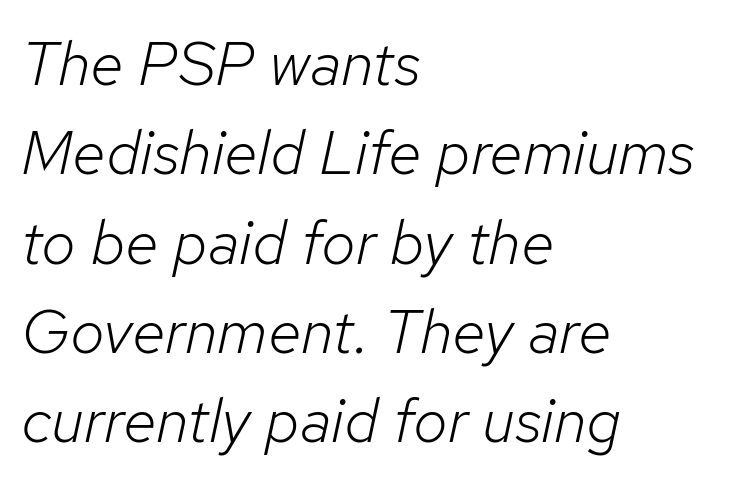
Default kerning and tracking; the words read as compact shapes. Looks like regular typesetting: each glyph gets only the width it needs. The cut favours lightness, reaching ordinary text weight at its darkest. The strip under each line holds only bare page. Regular leading. Characters are canted at an angle relative to the baseline's perpendicular.
